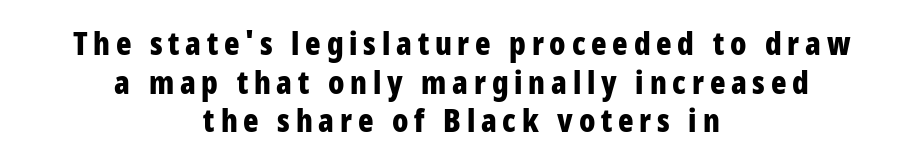
The image shows 32 px bold, condensed sans-serif type, upright; set centered, line spacing 1.21x, not underlined; low stroke contrast and a large x-height.
